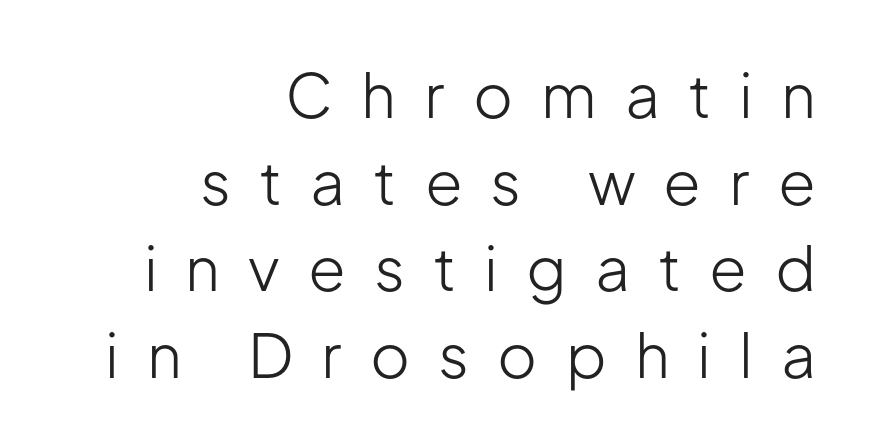
The image shows 61 px light sans-serif type, upright; set right-aligned, normal line spacing (1.42x), unusually wide letter spacing (+0.46 em), not underlined; low stroke contrast and a medium x-height.
